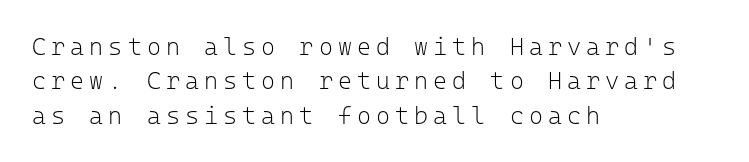
{"italic": "no", "bold": "no", "underline": "no", "align": "left", "line_spacing": "normal", "line_spacing_ratio": 1.43, "letter_spacing": "wide", "letter_spacing_em": 0.21, "glyph_px": 24}
